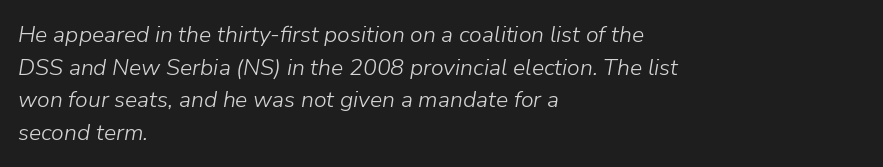
{"italic": "yes", "lean": "right", "slant_degrees": 9, "bold": "no", "underline": "no", "align": "left", "line_spacing": "normal", "line_spacing_ratio": 1.42, "letter_spacing": "normal", "letter_spacing_em": 0.0, "glyph_px": 23}
